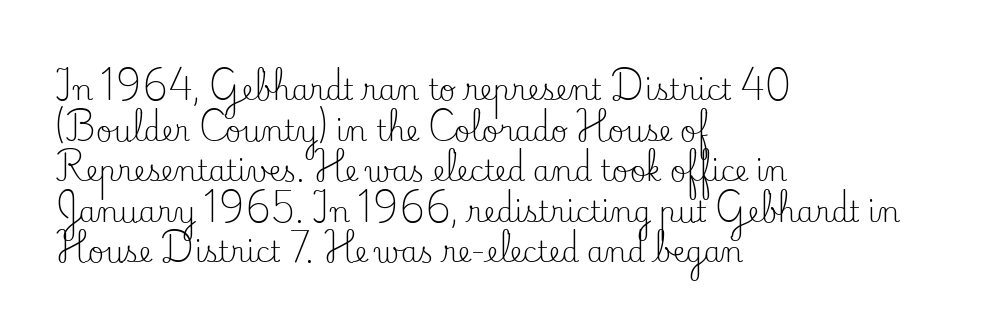
{"italic": "no", "bold": "no", "weight": "regular", "width": "normal", "stroke_contrast": "low", "x_height": "small", "monospaced": "no", "underline": "no", "align": "left", "line_spacing": "normal", "line_spacing_ratio": 1.45, "letter_spacing": "normal", "letter_spacing_em": 0.0, "glyph_px": 28}
